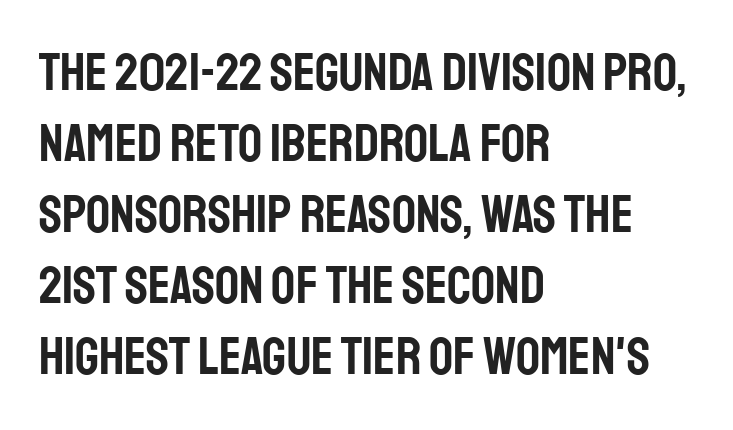
{"serif": "no", "italic": "no", "width": "condensed", "stroke_contrast": "low", "x_height": "large", "monospaced": "no", "underline": "no", "align": "left", "line_spacing": "normal", "line_spacing_ratio": 1.34, "letter_spacing": "normal", "letter_spacing_em": 0.0, "glyph_px": 53}
